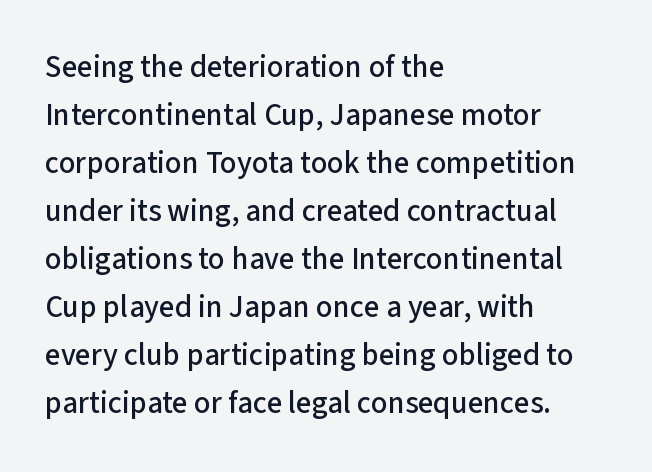
The image shows 31 px sans-serif type, upright; set left-aligned, normal line spacing (1.55x), normal letter spacing, not underlined; low stroke contrast and a medium x-height.
